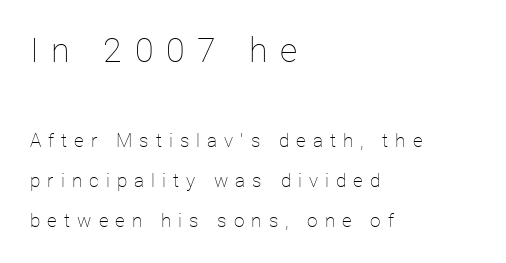
{"italic": "no", "bold": "no", "weight": "thin", "width": "normal", "stroke_contrast": "low", "x_height": "medium", "monospaced": "no", "underline": "no", "align": "left", "line_spacing": "loose", "line_spacing_ratio": 2.11, "letter_spacing": "wide", "letter_spacing_em": 0.37, "larger_block": "first", "size_ratio": 1.79, "glyph_px": 34}
